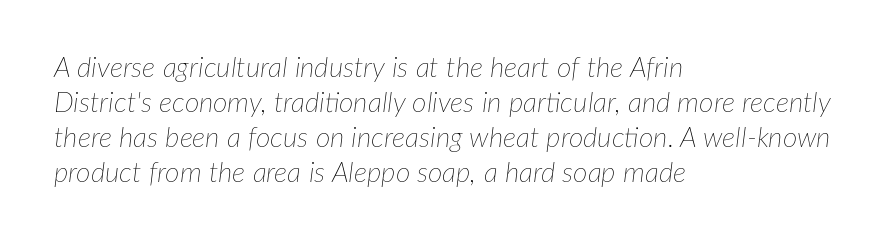
Q: Is the text bold? A: No.
Q: Is the text italic (slanted)? A: Yes, it leans right by about 7 degrees.
Q: Is the text underlined? A: No.
Q: How is the paragraph aligned? A: Left-aligned.
Q: Is the spacing between letters normal or unusually wide? A: Normal.
Q: Is the spacing between lines tight, normal or loose? A: Normal.
Q: Width (condensed, normal, or wide)? A: Normal.
Q: Stroke contrast? A: Low.
Q: x-height? A: Medium.
Q: Monospaced? A: No.
